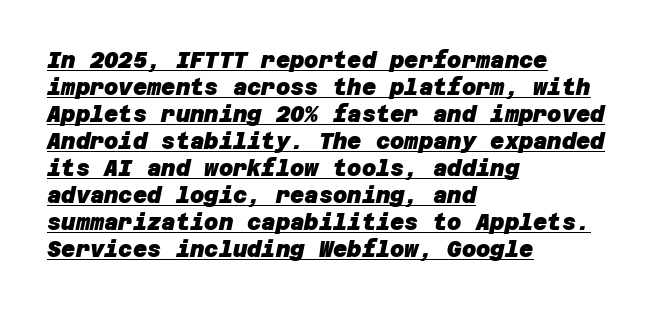
{"bold": "yes", "underline": "yes", "align": "left", "line_spacing_ratio": 1.23, "letter_spacing": "normal", "letter_spacing_em": 0.0, "glyph_px": 22}
